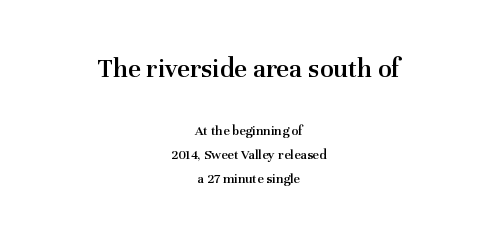
Q: Is the text bold? A: Semi-bold.
Q: Is the text italic (slanted)? A: No, it is upright.
Q: Is the typeface a serif or a sans-serif typeface? A: Serif.
Q: Is the text underlined? A: No.
Q: How is the paragraph aligned? A: Centered.
Q: Is the spacing between letters normal or unusually wide? A: Normal.
Q: Which block of text is set in a larger size, the first (top) or the second (bottom)? A: The first (top) one.
Q: Width (condensed, normal, or wide)? A: Normal.
Q: Stroke contrast? A: Medium.
Q: x-height? A: Medium.
Q: Monospaced? A: No.
